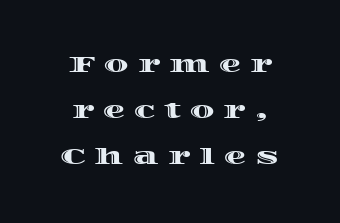
Q: Is the text italic (slanted)? A: No, it is upright.
Q: Is the text underlined? A: No.
Q: Is the spacing between letters normal or unusually wide? A: Unusually wide.
Q: Is the spacing between lines tight, normal or loose? A: Loose.
